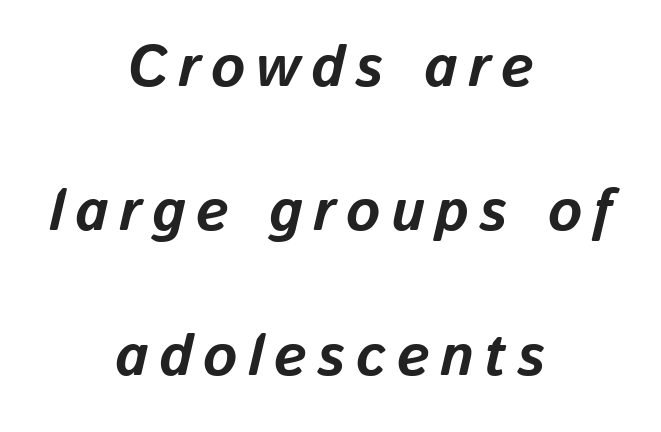
Q: Is the text bold? A: Yes.
Q: Is the text italic (slanted)? A: Yes, it leans right by about 13 degrees.
Q: Is the text underlined? A: No.
Q: How is the paragraph aligned? A: Centered.
Q: Is the spacing between lines tight, normal or loose? A: Loose.
Q: Width (condensed, normal, or wide)? A: Normal.
Q: Stroke contrast? A: Low.
Q: x-height? A: Medium.
Q: Monospaced? A: No.
